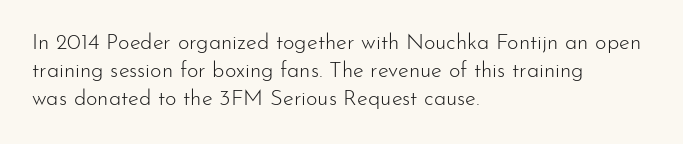
The image shows 22 px text type, upright; set left-aligned, normal line spacing (1.28x), normal letter spacing, not underlined.
